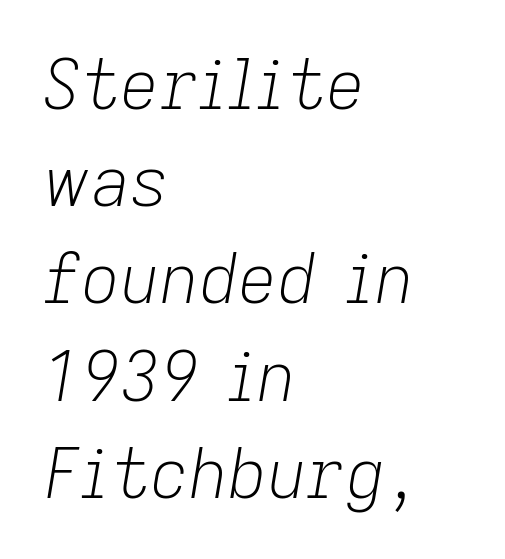
{"italic": "yes", "lean": "right", "slant_degrees": 9, "bold": "no", "weight": "light", "width": "normal", "stroke_contrast": "low", "x_height": "medium", "monospaced": "no", "underline": "no", "align": "left", "line_spacing": "normal", "line_spacing_ratio": 1.43, "letter_spacing": "normal", "letter_spacing_em": 0.0, "glyph_px": 68}
